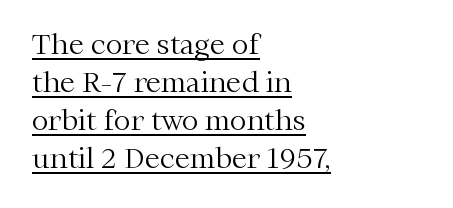
{"serif": "yes", "italic": "no", "bold": "no", "weight": "light", "width": "normal", "stroke_contrast": "medium", "x_height": "medium", "monospaced": "no", "underline": "yes", "align": "left", "line_spacing": "normal", "line_spacing_ratio": 1.36, "letter_spacing": "normal", "letter_spacing_em": 0.0, "glyph_px": 28}
